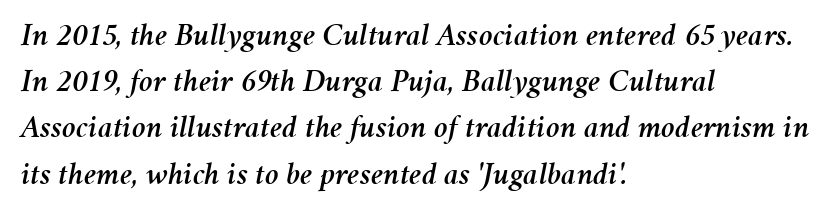
The image shows 33 px text type, italic (leaning right); set left-aligned, normal line spacing (1.4x), normal letter spacing, not underlined; medium stroke contrast and a medium x-height.
